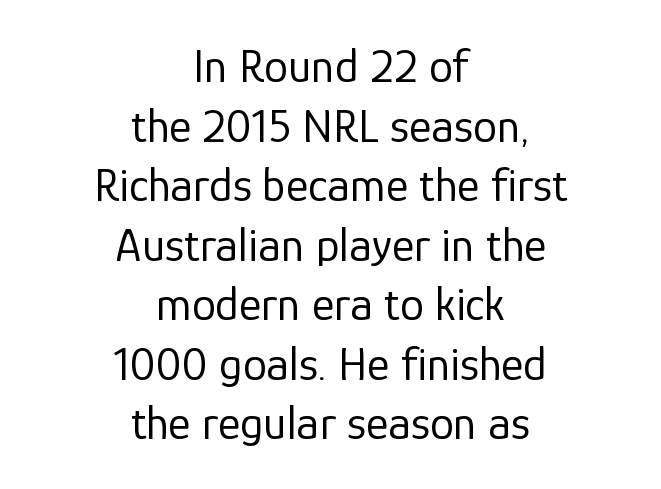
The image shows 48 px regular-weight sans-serif type, upright; set centered, line spacing 1.24x, normal letter spacing, not underlined; low stroke contrast and a medium x-height.
